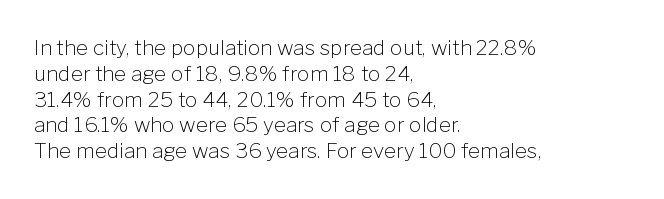
The image shows 21 px text type, upright; set left-aligned, line spacing 1.23x, normal letter spacing, not underlined.
